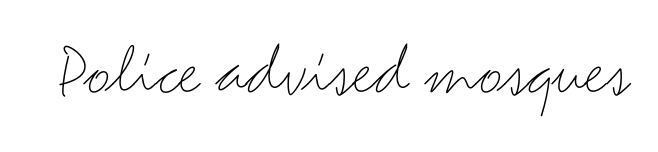
The letters advance in unequal steps, a hallmark of proportional type. Nobody drew a line under any word here. Tracking here is standard; glyphs follow each other at the usual distance. A light-to-regular cut is what we see here.
